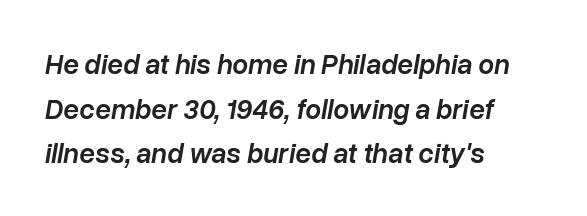
The image shows 28 px semibold type, italic (leaning right); set left-aligned, normal line spacing (1.59x), normal letter spacing, not underlined; low stroke contrast and a medium x-height.
